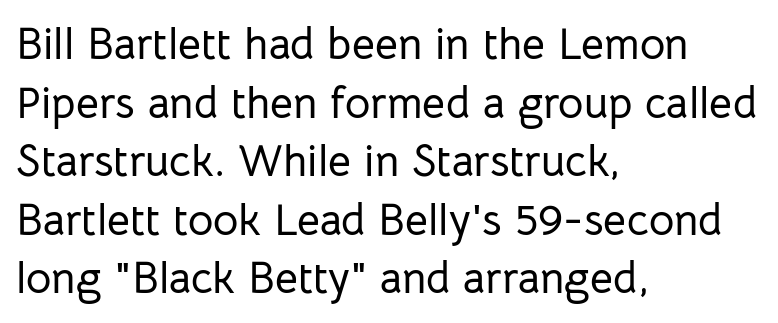
The image shows 44 px sans-serif type, upright; set left-aligned, normal line spacing (1.33x), normal letter spacing, not underlined; low stroke contrast and a medium x-height.
